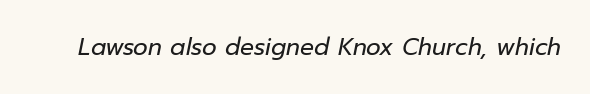
Q: Is the text bold? A: No.
Q: Is the text italic (slanted)? A: Yes, it leans right by about 12 degrees.
Q: Is the text underlined? A: No.
Q: Is the spacing between letters normal or unusually wide? A: Normal.
